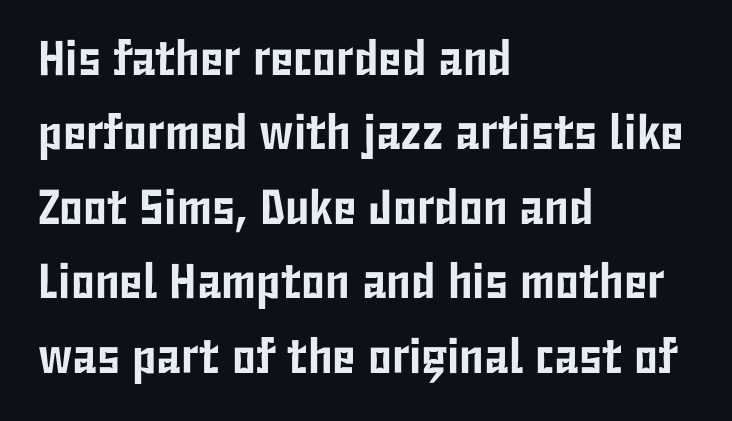
Interline gaps are of average width in this sample. Students, note that the glyphs here touch the page at normal intervals. Vertical strokes here are truly vertical. Line beginnings align vertically; line endings do not. The font family rendered here belongs to the sans-serif group.
